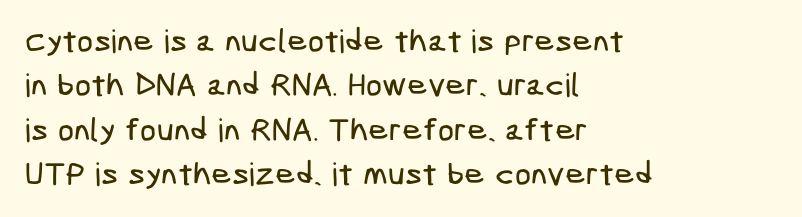
Whoever set this chose a conventional vertical rhythm. The lines are quadded left. In terms of letterform style, serifs are entirely absent. A clean baseline with only descenders dipping below it. Short note: letters normally spaced.
